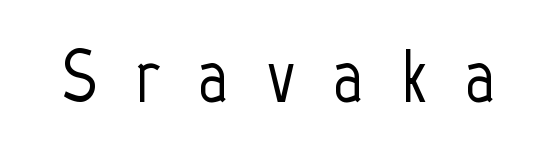
Q: Is the text italic (slanted)? A: No, it is upright.
Q: Is the typeface a serif or a sans-serif typeface? A: Sans-serif.
Q: Is the text underlined? A: No.
Q: Is the spacing between letters normal or unusually wide? A: Unusually wide.
Q: Width (condensed, normal, or wide)? A: Condensed.
Q: Stroke contrast? A: Low.
Q: x-height? A: Medium.
Q: Monospaced? A: No.
